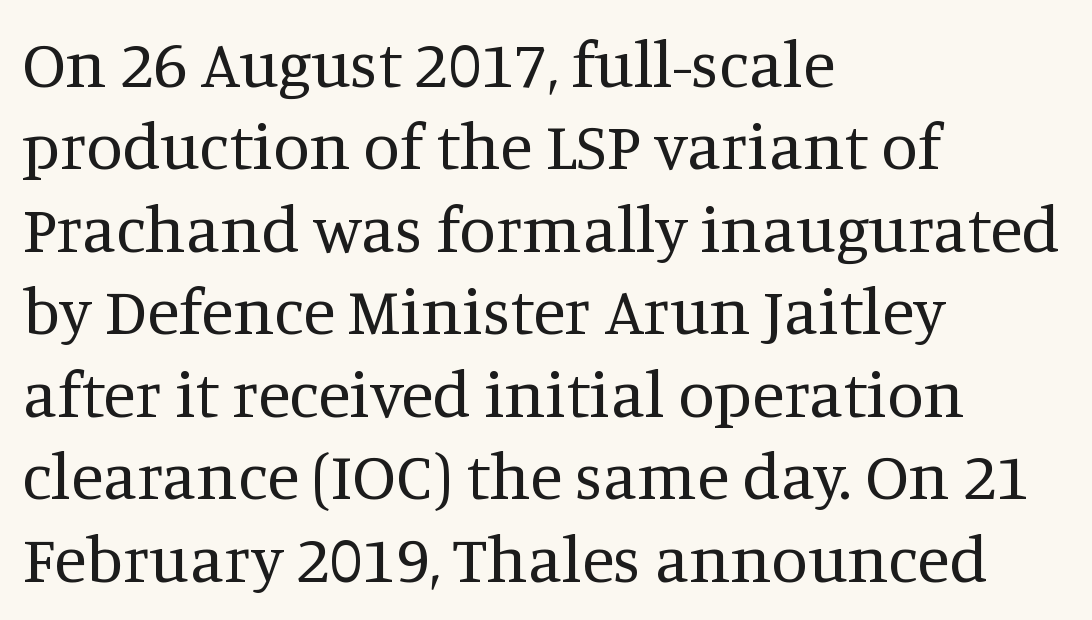
The image shows 66 px regular-weight serif type, upright; set left-aligned, normal line spacing (1.25x), normal letter spacing, not underlined; medium stroke contrast and a large x-height.
